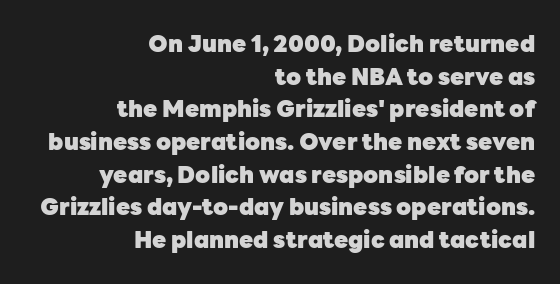
The image shows 23 px bold type, upright; set right-aligned, normal line spacing (1.42x), normal letter spacing, not underlined.
